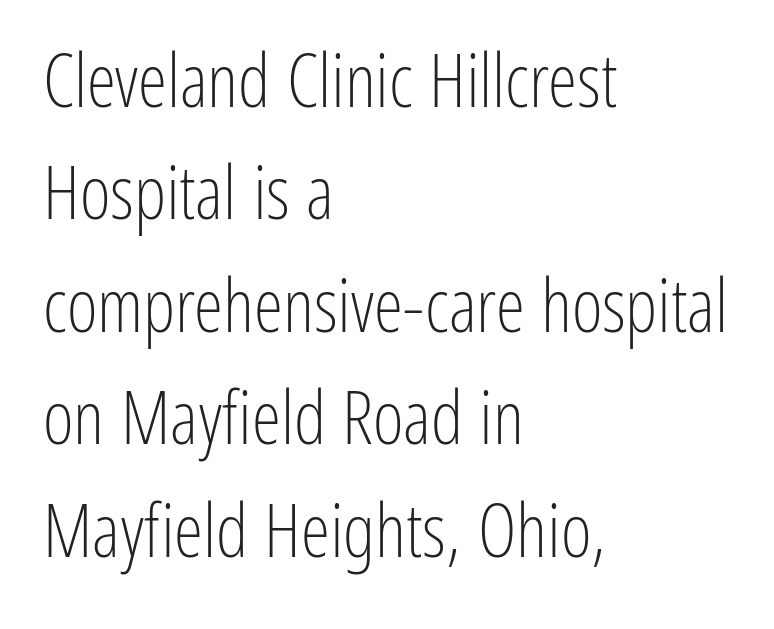
The image shows 74 px light, condensed sans-serif type, upright; set left-aligned, normal line spacing (1.52x), normal letter spacing, not underlined; low stroke contrast and a medium x-height.
